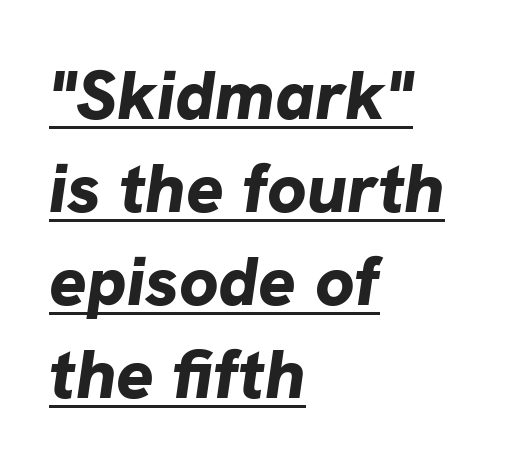
Q: Is the text bold? A: Yes.
Q: Is the text italic (slanted)? A: Yes, it leans right by about 8 degrees.
Q: Is the text underlined? A: Yes.
Q: How is the paragraph aligned? A: Left-aligned.
Q: Is the spacing between letters normal or unusually wide? A: Normal.
Q: Is the spacing between lines tight, normal or loose? A: Normal.
Q: Width (condensed, normal, or wide)? A: Normal.
Q: Stroke contrast? A: Low.
Q: x-height? A: Medium.
Q: Monospaced? A: No.
